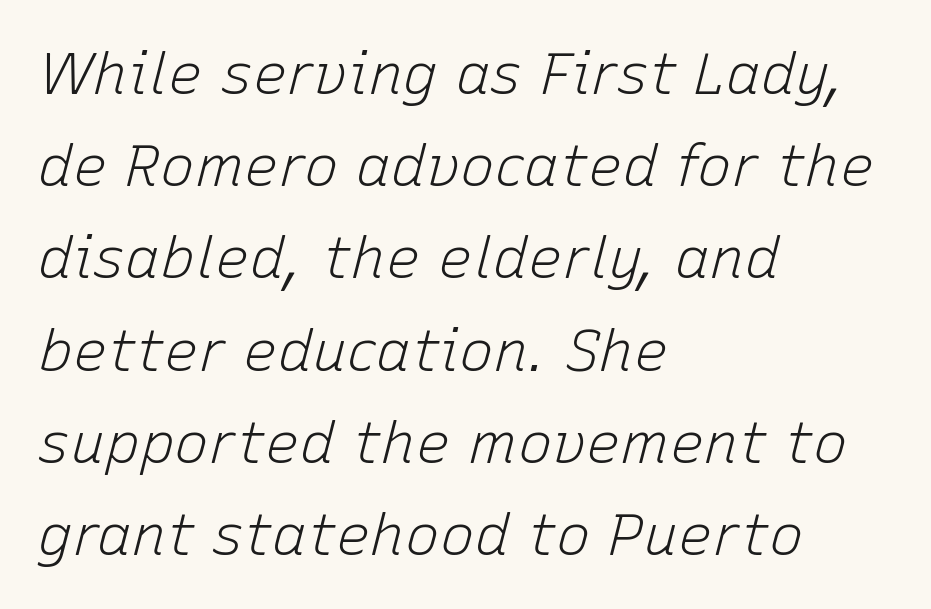
{"italic": "yes", "lean": "right", "slant_degrees": 15, "bold": "no", "weight": "light", "width": "normal", "stroke_contrast": "low", "x_height": "medium", "monospaced": "no", "underline": "no", "align": "left", "line_spacing": "normal", "line_spacing_ratio": 1.59, "letter_spacing": "normal", "letter_spacing_em": 0.0, "glyph_px": 58}
